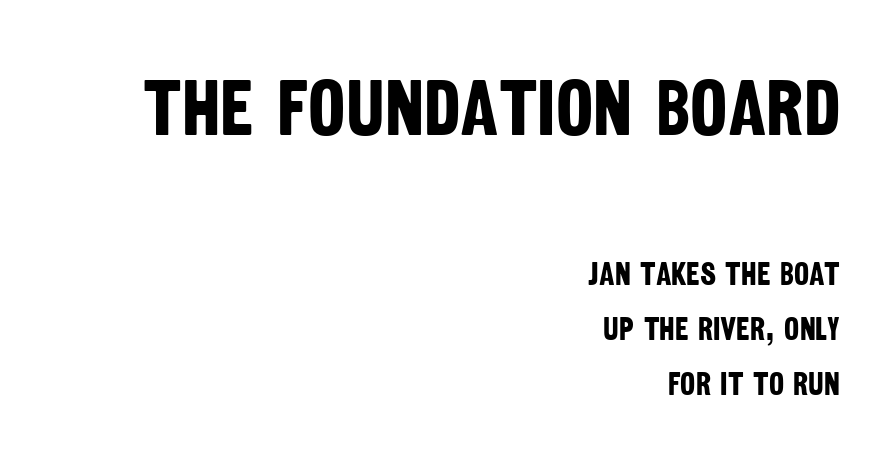
Q: Is the text bold? A: Yes.
Q: Is the typeface a serif or a sans-serif typeface? A: Sans-serif.
Q: Is the text underlined? A: No.
Q: How is the paragraph aligned? A: Right-aligned.
Q: Is the spacing between letters normal or unusually wide? A: Normal.
Q: Which block of text is set in a larger size, the first (top) or the second (bottom)? A: The first (top) one.
Q: Width (condensed, normal, or wide)? A: Condensed.
Q: Stroke contrast? A: Low.
Q: x-height? A: Large.
Q: Monospaced? A: No.
